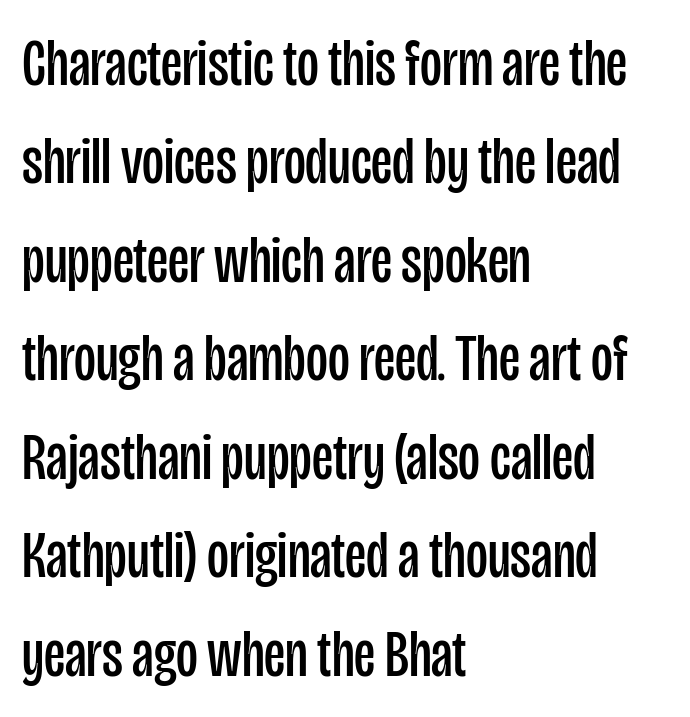
Q: Is the text bold? A: No.
Q: Is the text italic (slanted)? A: No, it is upright.
Q: Is the typeface a serif or a sans-serif typeface? A: Sans-serif.
Q: Is the text underlined? A: No.
Q: How is the paragraph aligned? A: Left-aligned.
Q: Is the spacing between letters normal or unusually wide? A: Normal.
Q: Is the spacing between lines tight, normal or loose? A: Normal.
Q: Width (condensed, normal, or wide)? A: Condensed.
Q: Stroke contrast? A: Low.
Q: x-height? A: Large.
Q: Monospaced? A: No.
